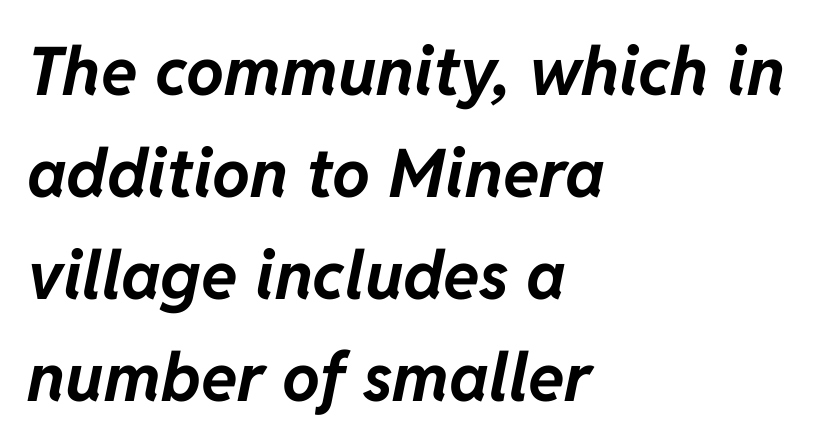
{"italic": "yes", "lean": "right", "slant_degrees": 11, "bold": "yes", "weight": "bold", "width": "normal", "stroke_contrast": "low", "x_height": "medium", "monospaced": "no", "underline": "no", "align": "left", "line_spacing": "normal", "line_spacing_ratio": 1.52, "letter_spacing": "normal", "letter_spacing_em": 0.0, "glyph_px": 67}
